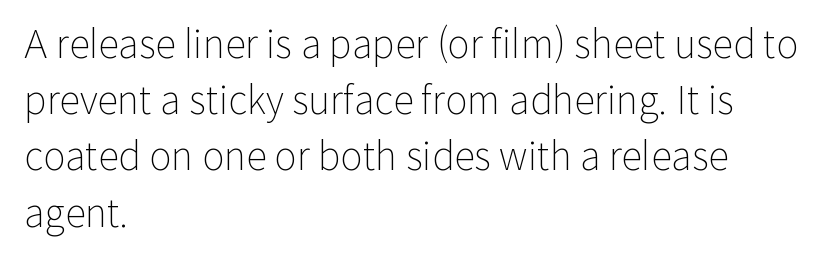
The image shows 38 px light sans-serif type, upright; set left-aligned, normal line spacing (1.48x), normal letter spacing, not underlined; low stroke contrast and a medium x-height.
